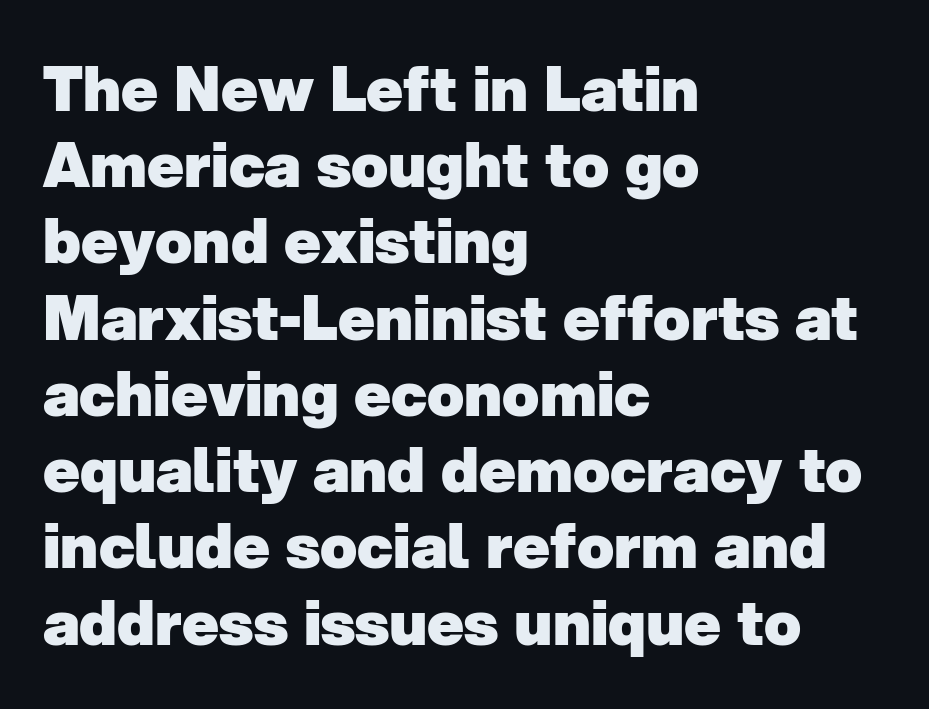
Q: Is the text bold? A: Yes.
Q: Is the typeface a serif or a sans-serif typeface? A: Sans-serif.
Q: Is the text underlined? A: No.
Q: How is the paragraph aligned? A: Left-aligned.
Q: Is the spacing between letters normal or unusually wide? A: Normal.
Q: Is the spacing between lines tight, normal or loose? A: Normal.
Q: Width (condensed, normal, or wide)? A: Normal.
Q: Stroke contrast? A: Low.
Q: x-height? A: Medium.
Q: Monospaced? A: No.
